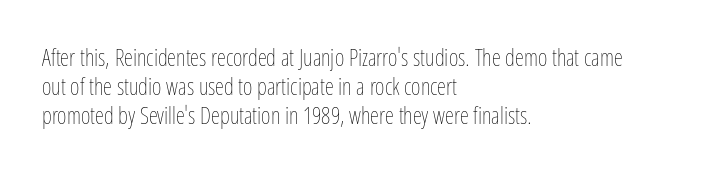
Nothing unusual about the tracking: characters are spaced as the font intends. Caption: multi-line text, flush left, ragged right. How would I describe the line gaps? Plain and ordinary. Unbolded letterforms with no extra heft.
